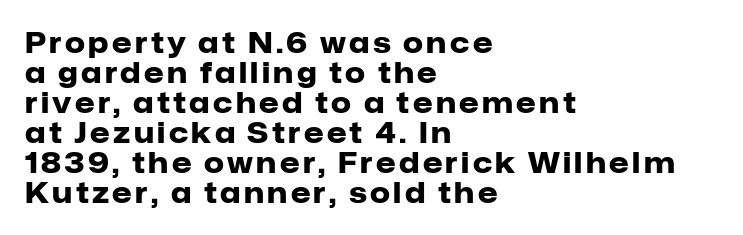
The rendering shows plain stroke endings on the letterforms — a sans-serif design. Strong, thick strokes mark this as bold type. Unlike italic type, these characters show no tilt at all. Quick note: underline off. Varying glyph widths throughout — classic text-font behaviour.
